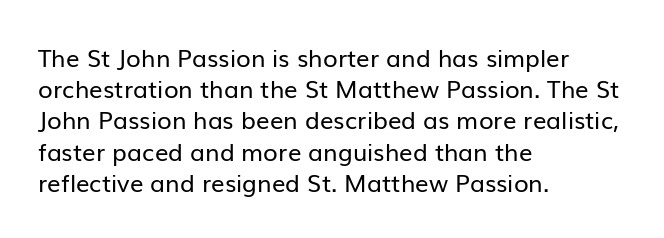
The image shows 24 px text type, upright; set left-aligned, normal line spacing (1.3x), normal letter spacing, not underlined.
